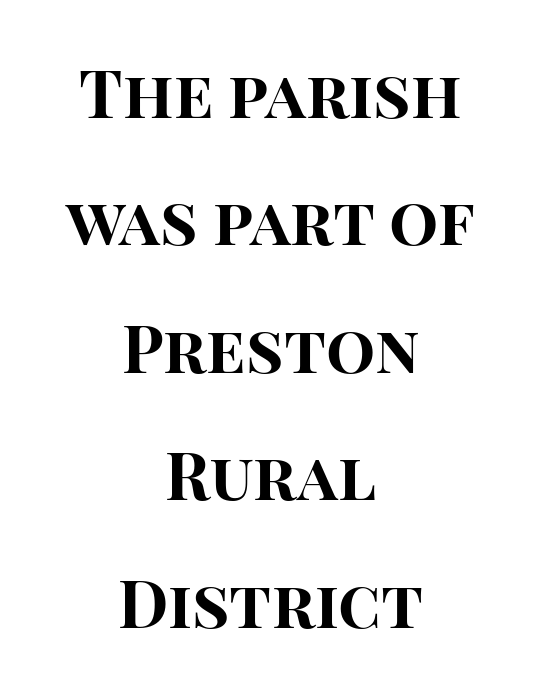
A typesetter would call this proportional, since set widths differ per character. The characters look thick and weighty, a clear bold. This sample uses an upright cut, with every glyph sitting square on the baseline. The paragraph shown floats in the horizontal middle.
